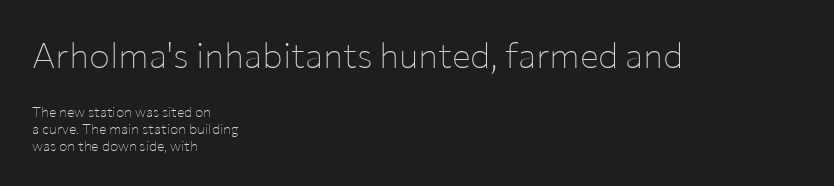
In terms of letterspacing, this is plain default setting. Unmarked baselines from the first word to the last. Weight class: somewhere from thin through regular. The emphasis by scale lands on block number one, above. Compared with a centered layout, this one pins lines to the left instead.
